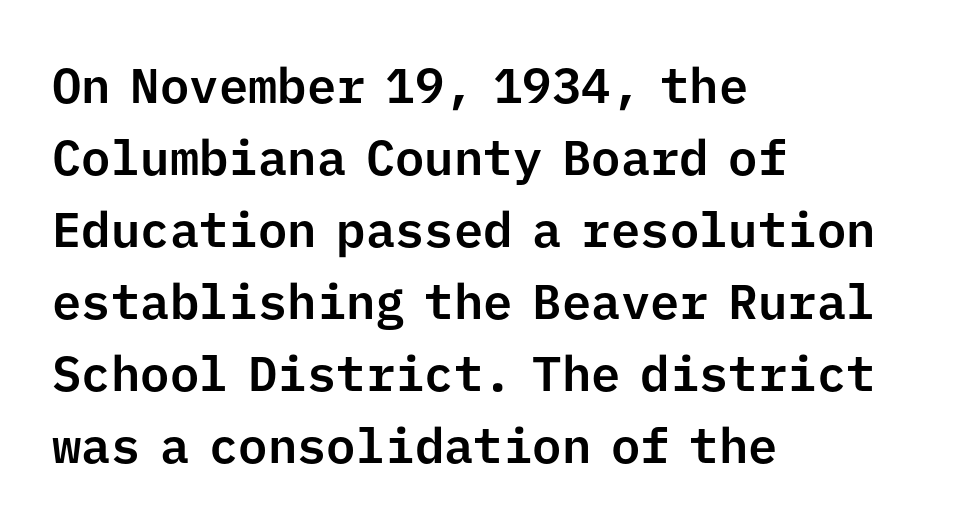
Horizontal alignment here is leftward, the default for most running prose. Compared with typical paragraphs, the rows here are spaced about the same. The passage shown is not underscored anywhere. A typesetter would call this monospace, since all characters share one set width.
